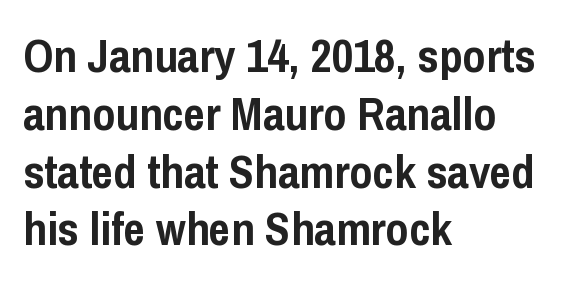
Q: Is the text bold? A: Yes.
Q: Is the text italic (slanted)? A: No, it is upright.
Q: Is the typeface a serif or a sans-serif typeface? A: Sans-serif.
Q: Is the text underlined? A: No.
Q: How is the paragraph aligned? A: Left-aligned.
Q: Is the spacing between letters normal or unusually wide? A: Normal.
Q: Width (condensed, normal, or wide)? A: Condensed.
Q: Stroke contrast? A: Low.
Q: x-height? A: Medium.
Q: Monospaced? A: No.
